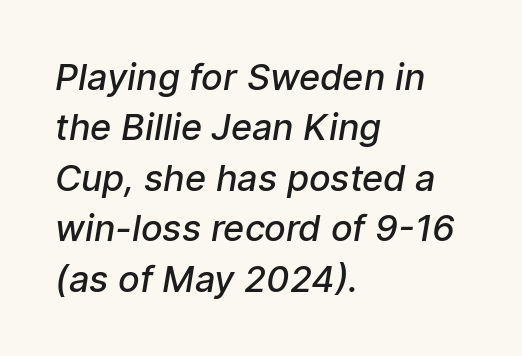
Q: Is the text bold? A: Semi-bold.
Q: Is the typeface a serif or a sans-serif typeface? A: Sans-serif.
Q: Is the text underlined? A: No.
Q: How is the paragraph aligned? A: Left-aligned.
Q: Is the spacing between letters normal or unusually wide? A: Normal.
Q: Is the spacing between lines tight, normal or loose? A: Normal.
Q: Width (condensed, normal, or wide)? A: Normal.
Q: Stroke contrast? A: Low.
Q: x-height? A: Medium.
Q: Monospaced? A: No.
